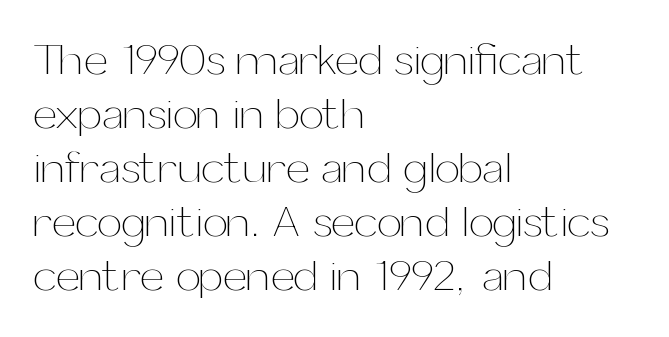
{"italic": "no", "bold": "no", "weight": "thin", "width": "normal", "stroke_contrast": "medium", "x_height": "medium", "monospaced": "no", "underline": "no", "align": "left", "line_spacing_ratio": 1.23, "letter_spacing": "normal", "letter_spacing_em": 0.0, "glyph_px": 44}
